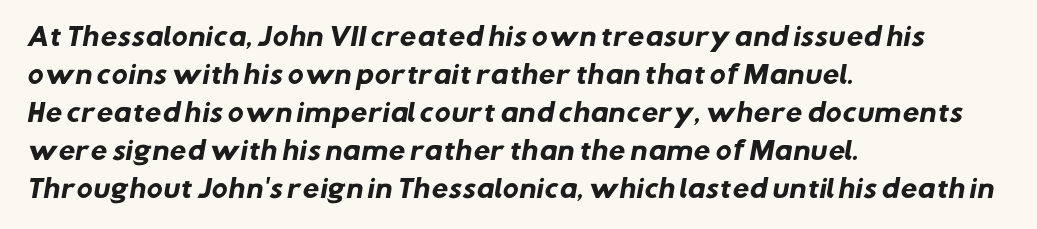
Honestly, there is no underline to notice here at all. Thick stems and heavy bowls — unmistakably bold. Line starts are locked; line ends wander. Leading: standard. There is no visible air inserted between adjacent glyphs.
